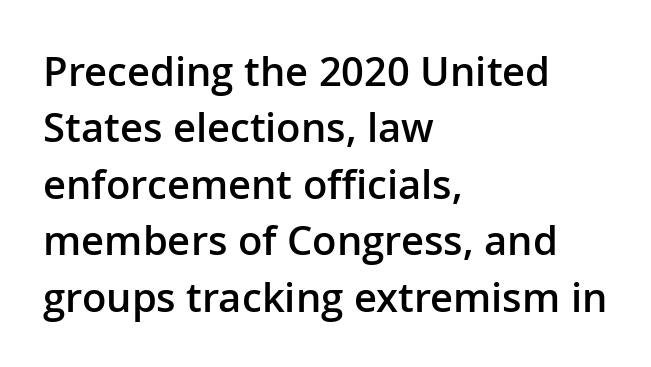
{"serif": "no", "italic": "no", "bold": "semi", "weight": "semibold", "width": "normal", "stroke_contrast": "low", "x_height": "medium", "monospaced": "no", "underline": "no", "align": "left", "line_spacing": "normal", "line_spacing_ratio": 1.41, "letter_spacing": "normal", "letter_spacing_em": 0.0, "glyph_px": 40}
